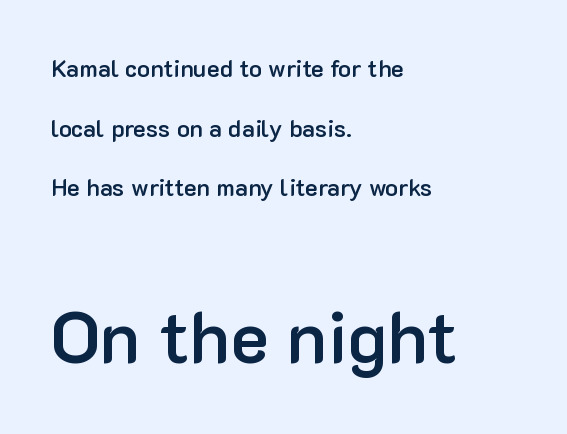
{"serif": "no", "italic": "no", "bold": "semi", "weight": "semibold", "width": "normal", "stroke_contrast": "low", "x_height": "medium", "monospaced": "no", "underline": "no", "align": "left", "line_spacing": "loose", "line_spacing_ratio": 2.48, "letter_spacing": "normal", "letter_spacing_em": 0.0, "larger_block": "second", "size_ratio": 3.0, "glyph_px": 72}
